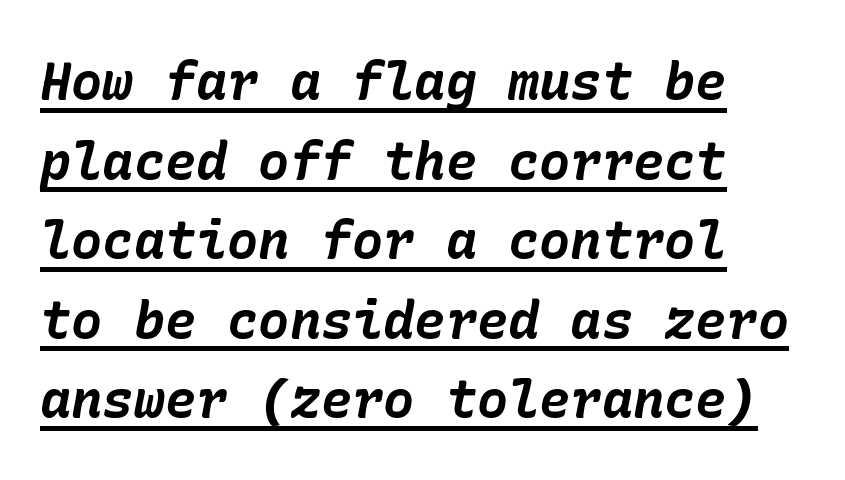
In terms of posture, this sample is oblique. Students, observe the line beneath the letters — that is underlining. Caption: multi-line text, flush left, ragged right. This sample uses plain, unmodified letter spacing. This block has exactly the height ordinary leading produces. Pretty heavy lettering here — definitely bold.
